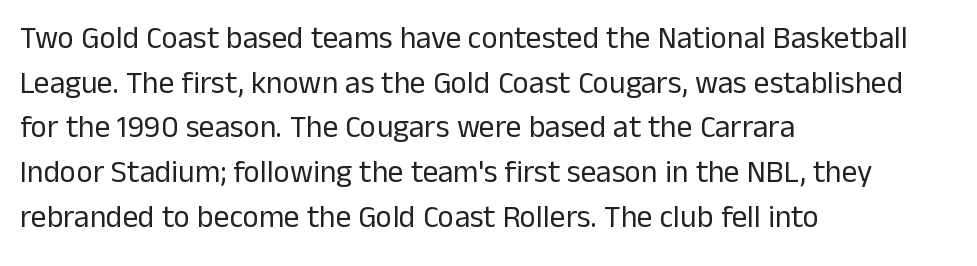
{"serif": "no", "italic": "no", "bold": "no", "weight": "regular", "width": "normal", "stroke_contrast": "low", "x_height": "medium", "monospaced": "no", "underline": "no", "align": "left", "line_spacing": "normal", "line_spacing_ratio": 1.44, "letter_spacing": "normal", "letter_spacing_em": 0.0, "glyph_px": 31}
